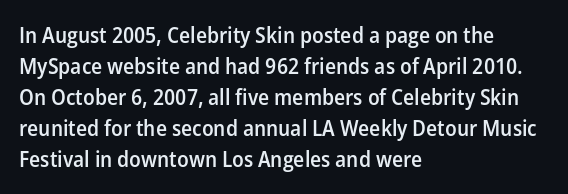
Q: Is the text bold? A: Semi-bold.
Q: Is the text italic (slanted)? A: No, it is upright.
Q: Is the text underlined? A: No.
Q: How is the paragraph aligned? A: Left-aligned.
Q: Is the spacing between letters normal or unusually wide? A: Normal.
Q: Is the spacing between lines tight, normal or loose? A: Normal.
